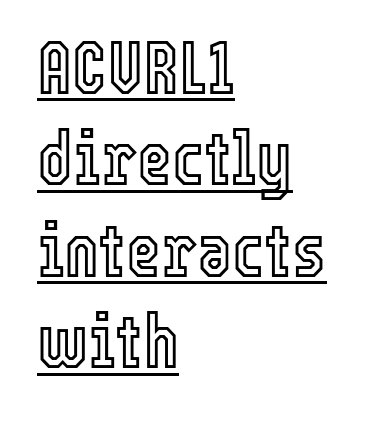
{"italic": "no", "width": "condensed", "x_height": "medium", "monospaced": "no", "underline": "yes", "align": "left", "line_spacing_ratio": 1.22, "letter_spacing": "normal", "letter_spacing_em": 0.0, "glyph_px": 75}
